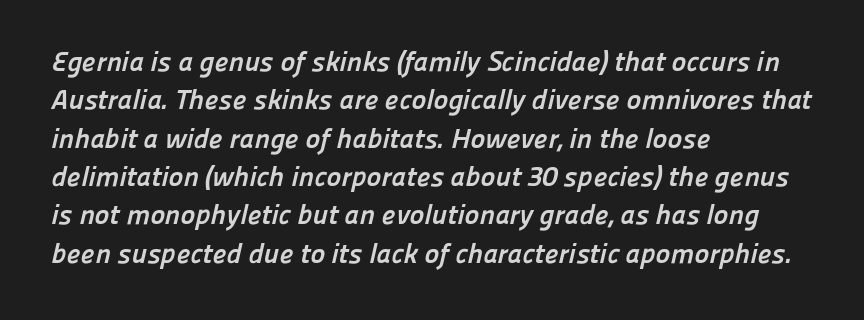
The image shows 28 px semibold sans-serif type; set left-aligned, normal line spacing (1.37x), normal letter spacing, not underlined; low stroke contrast and a medium x-height.
